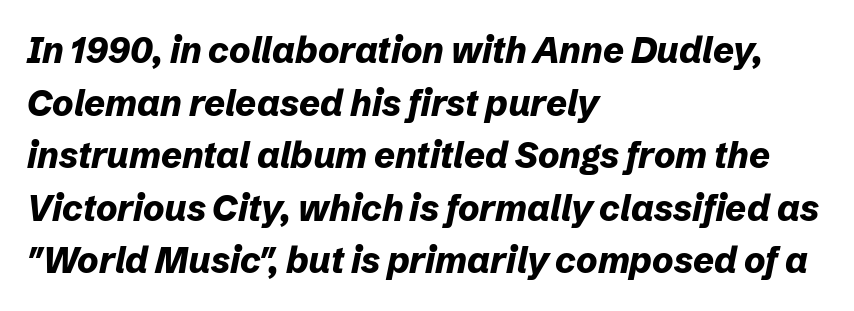
{"italic": "yes", "lean": "right", "slant_degrees": 12, "bold": "yes", "weight": "bold", "width": "normal", "stroke_contrast": "low", "x_height": "medium", "monospaced": "no", "underline": "no", "align": "left", "line_spacing": "normal", "line_spacing_ratio": 1.46, "letter_spacing": "normal", "letter_spacing_em": 0.0, "glyph_px": 36}
